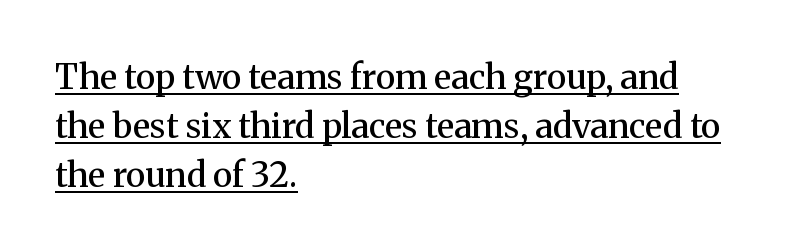
{"serif": "yes", "italic": "no", "bold": "semi", "weight": "semibold", "width": "normal", "stroke_contrast": "medium", "x_height": "medium", "monospaced": "no", "underline": "yes", "align": "left", "line_spacing": "normal", "line_spacing_ratio": 1.44, "letter_spacing": "normal", "letter_spacing_em": 0.0, "glyph_px": 34}
